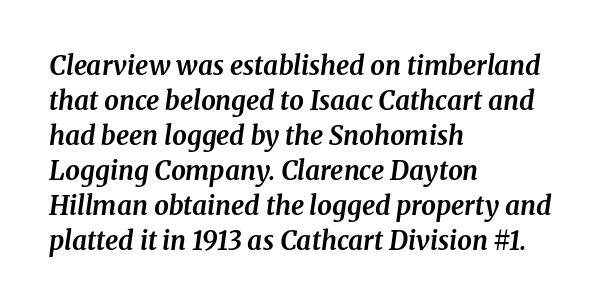
A typesetter would call this leading conventional body-copy spacing. Check the space under the baseline: it is left empty. The sample has been set heavy, in full bold. Inter-character spacing is left at the font's built-in metrics.
